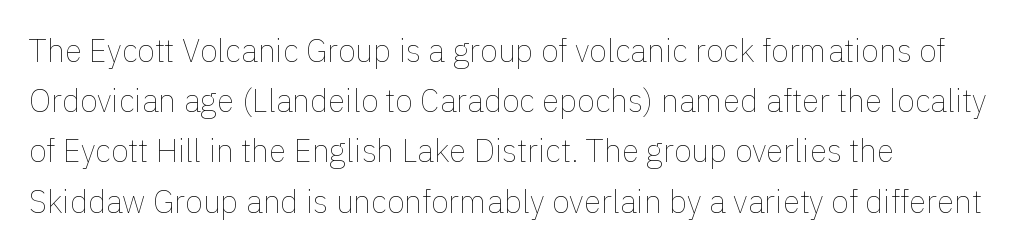
Q: Is the text bold? A: No.
Q: Is the text italic (slanted)? A: No, it is upright.
Q: Is the text underlined? A: No.
Q: How is the paragraph aligned? A: Left-aligned.
Q: Is the spacing between letters normal or unusually wide? A: Normal.
Q: Is the spacing between lines tight, normal or loose? A: Normal.
Q: Width (condensed, normal, or wide)? A: Normal.
Q: x-height? A: Medium.
Q: Monospaced? A: No.
